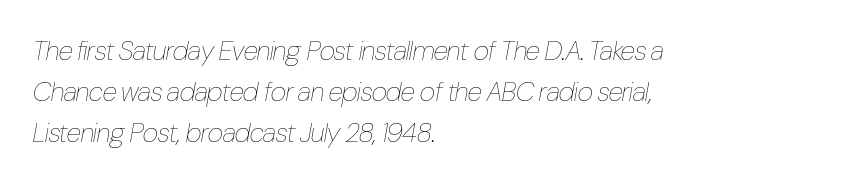
{"italic": "yes", "lean": "right", "slant_degrees": 10, "bold": "no", "underline": "no", "align": "left", "line_spacing": "normal", "line_spacing_ratio": 1.51, "letter_spacing": "normal", "letter_spacing_em": 0.0, "glyph_px": 27}
